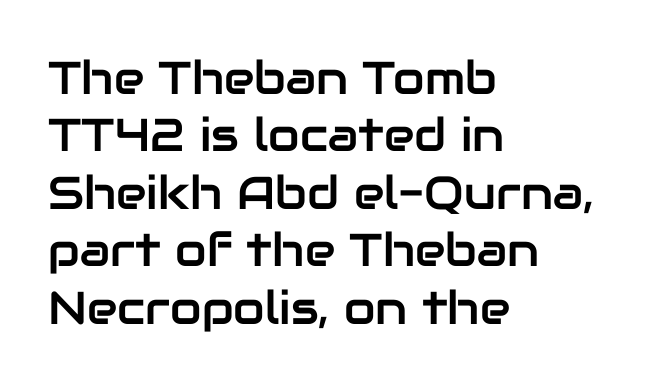
Baseline-to-baseline distance is the conventional proportion of letter height. The ragged edge is on the right, which tells us the setting is flush left. The foot of each line stays bare and open. Each letter's strokes conclude bluntly, with no projecting serifs. The passage shown has conventional tracking throughout.
